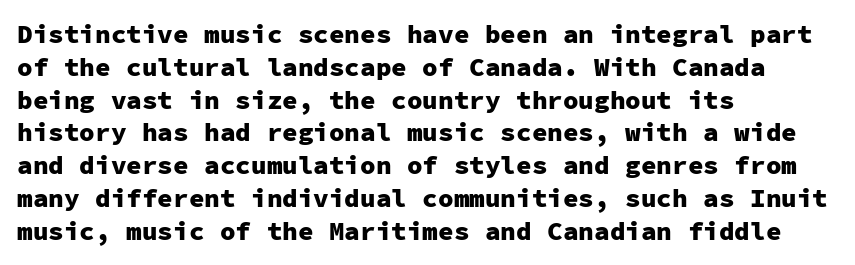
The image shows 26 px bold type, upright; set left-aligned, normal line spacing (1.26x), normal letter spacing, not underlined.
